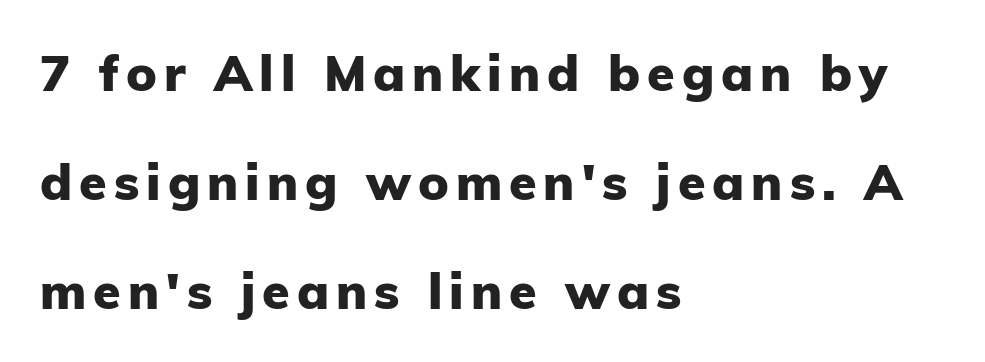
Q: Is the text bold? A: Yes.
Q: Is the text italic (slanted)? A: No, it is upright.
Q: Is the typeface a serif or a sans-serif typeface? A: Sans-serif.
Q: Is the text underlined? A: No.
Q: How is the paragraph aligned? A: Left-aligned.
Q: Is the spacing between lines tight, normal or loose? A: Loose.
Q: Width (condensed, normal, or wide)? A: Normal.
Q: Stroke contrast? A: Low.
Q: x-height? A: Medium.
Q: Monospaced? A: No.
